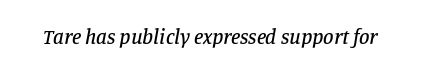
The image shows 21 px text type, italic (leaning right); set normal letter spacing, not underlined.
